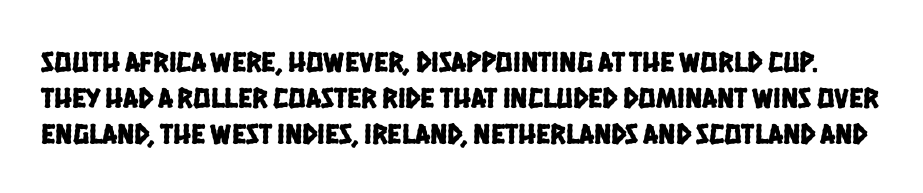
Nothing sits at the stroke ends, so this counts as sans-serif. You could not count columns in this text — the font is proportionally spaced. The words here are not underlined. Nobody touched the tracking dial on this one.
